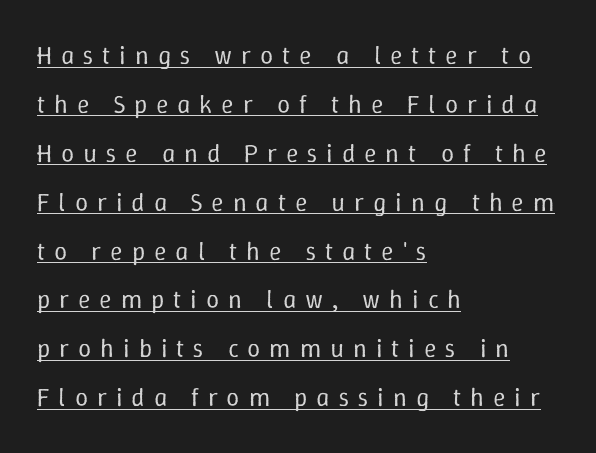
Q: Is the text bold? A: No.
Q: Is the text italic (slanted)? A: No, it is upright.
Q: Is the text underlined? A: Yes.
Q: How is the paragraph aligned? A: Left-aligned.
Q: Is the spacing between letters normal or unusually wide? A: Unusually wide.
